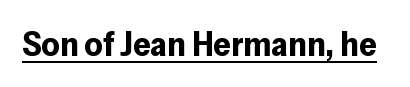
Letterform terminals end flat and unadorned throughout the passage. Observe the ordinary spacing: letters are neighbours, not strangers. Plenty of ink on the page — the face is bold. Varying glyph widths throughout — classic text-font behaviour. The words here are underlined.
